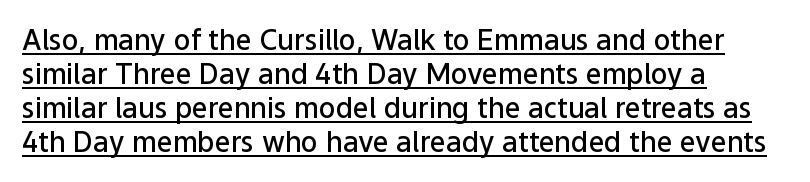
Typeset ragged right — the left edge is the straight one. Do the characters align in a grid? No, the font is proportional. The letters sit at their default tracking, neither squeezed nor spread. No feet cap the strokes, marking this as sans-serif type.
